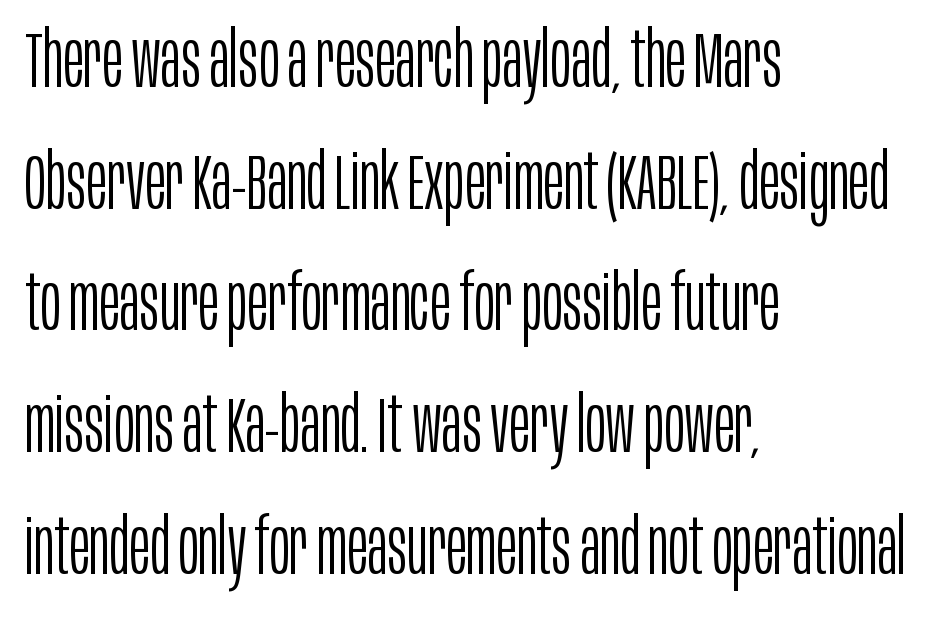
Q: Is the text bold? A: No.
Q: Is the text italic (slanted)? A: No, it is upright.
Q: Is the typeface a serif or a sans-serif typeface? A: Sans-serif.
Q: Is the text underlined? A: No.
Q: How is the paragraph aligned? A: Left-aligned.
Q: Is the spacing between letters normal or unusually wide? A: Normal.
Q: Is the spacing between lines tight, normal or loose? A: Normal.
Q: Width (condensed, normal, or wide)? A: Condensed.
Q: Stroke contrast? A: Low.
Q: x-height? A: Large.
Q: Monospaced? A: No.
